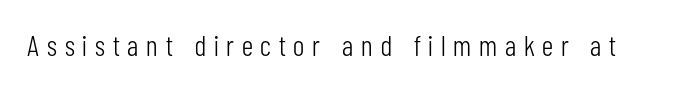
Q: Is the text bold? A: No.
Q: Is the text italic (slanted)? A: No, it is upright.
Q: Is the typeface a serif or a sans-serif typeface? A: Sans-serif.
Q: Is the text underlined? A: No.
Q: Is the spacing between letters normal or unusually wide? A: Unusually wide.
Q: Width (condensed, normal, or wide)? A: Condensed.
Q: Stroke contrast? A: Low.
Q: x-height? A: Medium.
Q: Monospaced? A: No.
